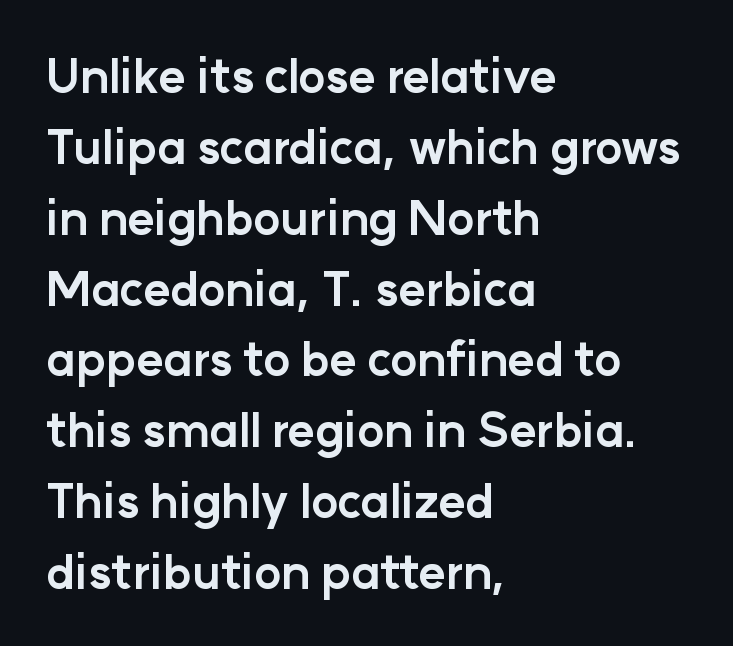
The image shows 46 px bold sans-serif type, upright; set left-aligned, normal line spacing (1.54x), normal letter spacing, not underlined; low stroke contrast and a medium x-height.
